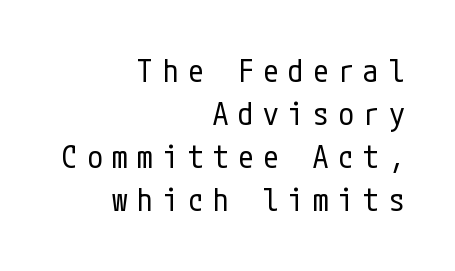
The image shows 31 px regular-weight, condensed sans-serif type, upright; set right-aligned, normal line spacing (1.39x), unusually wide letter spacing (+0.31 em), not underlined; low stroke contrast and a medium x-height.
